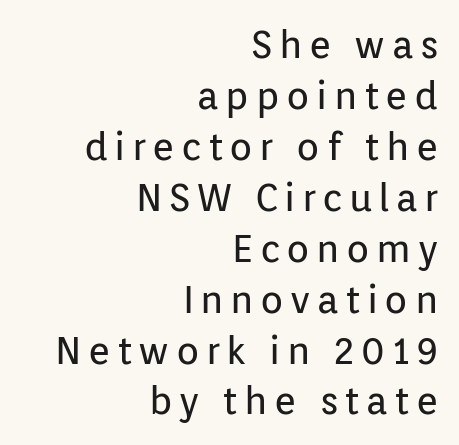
The image shows 38 px regular-weight sans-serif type, upright; set right-aligned, normal line spacing (1.34x), not underlined; low stroke contrast and a medium x-height.
